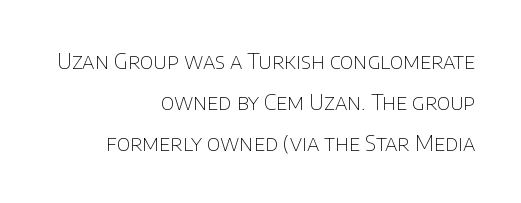
{"italic": "no", "bold": "no", "underline": "no", "align": "right", "line_spacing_ratio": 1.87, "letter_spacing": "normal", "letter_spacing_em": 0.0, "glyph_px": 22}
